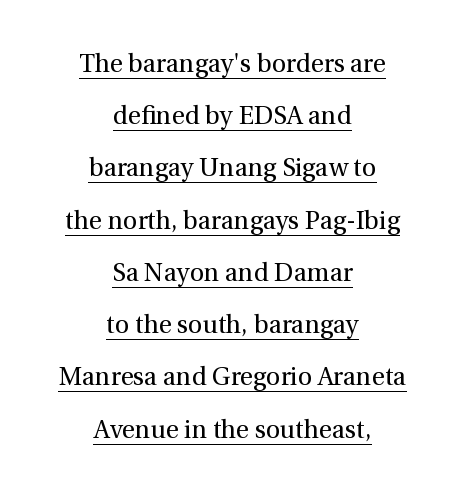
Q: Is the text bold? A: No.
Q: Is the text italic (slanted)? A: No, it is upright.
Q: Is the text underlined? A: Yes.
Q: How is the paragraph aligned? A: Centered.
Q: Is the spacing between letters normal or unusually wide? A: Normal.
Q: Is the spacing between lines tight, normal or loose? A: Loose.
